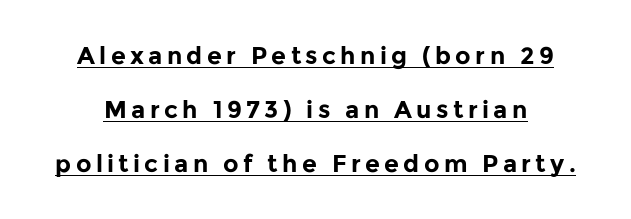
The image shows 24 px bold type, upright; set loose line spacing (2.25x), underlined.
